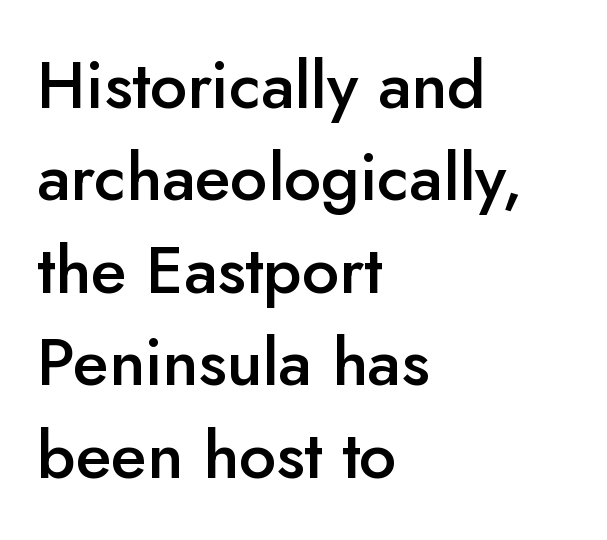
The image shows 66 px semibold sans-serif type, upright; set left-aligned, normal line spacing (1.4x), normal letter spacing, not underlined; low stroke contrast and a small x-height.
